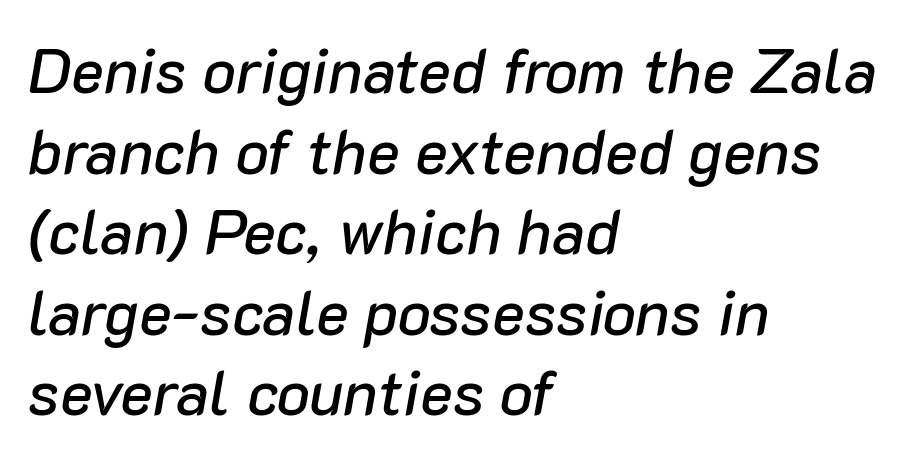
Notice how the passage keeps a crisp vertical edge on the left only. There's an unmistakable incline to the writing here. Caption: standard tracking, unaltered. Reading down the column, the eye jumps a familiar distance to each next line.
